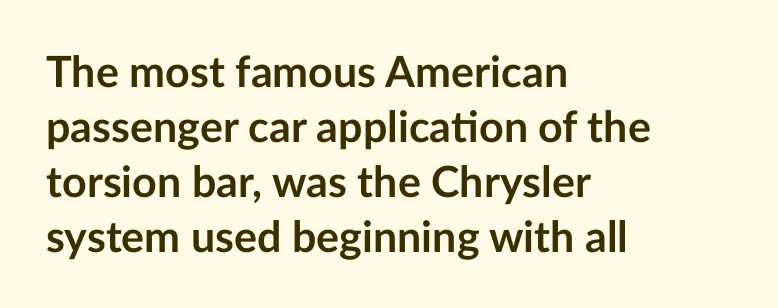
The image shows 43 px semibold sans-serif type, upright; set left-aligned, normal line spacing (1.28x), normal letter spacing, not underlined; low stroke contrast and a medium x-height.
